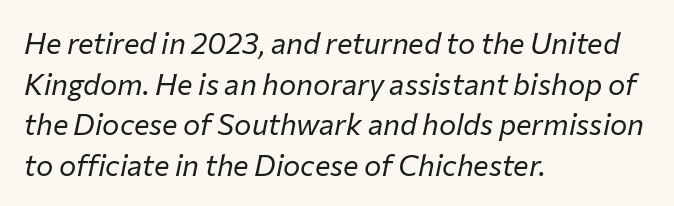
Q: Is the text bold? A: No.
Q: Is the text italic (slanted)? A: Yes, it leans right by about 12 degrees.
Q: Is the text underlined? A: No.
Q: How is the paragraph aligned? A: Left-aligned.
Q: Is the spacing between letters normal or unusually wide? A: Normal.
Q: Is the spacing between lines tight, normal or loose? A: Normal.
Q: Width (condensed, normal, or wide)? A: Normal.
Q: Stroke contrast? A: Low.
Q: x-height? A: Medium.
Q: Monospaced? A: No.
